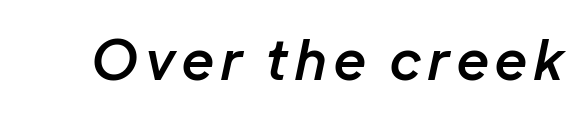
The image shows 54 px semibold type, italic (leaning right); set not underlined; low stroke contrast and a medium x-height.
